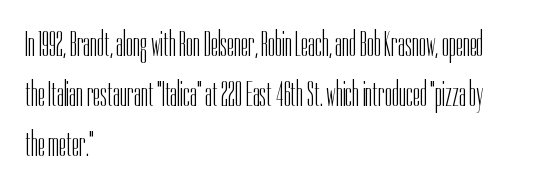
{"serif": "no", "italic": "no", "bold": "no", "weight": "light", "width": "condensed", "stroke_contrast": "low", "x_height": "medium", "monospaced": "no", "underline": "no", "align": "left", "line_spacing": "normal", "line_spacing_ratio": 1.39, "letter_spacing": "normal", "letter_spacing_em": 0.0, "glyph_px": 36}
